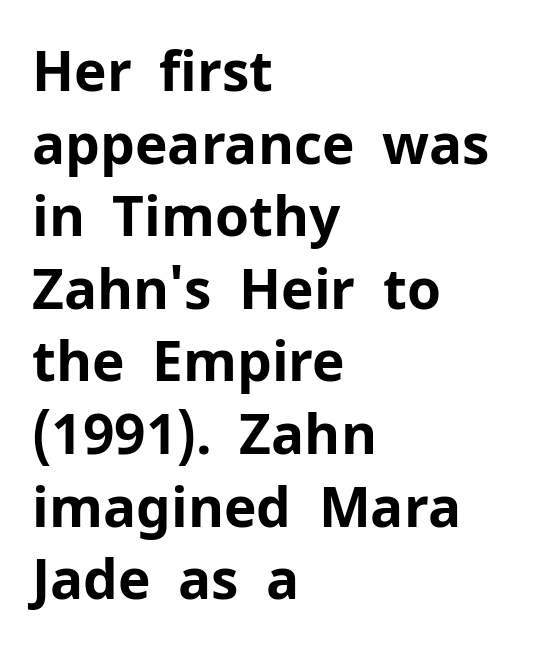
Rows of type keep a routine distance in the vertical direction. Its strokes are broad and dark, the hallmark of bold type. Note the varied advance widths — an 'i' is clearly narrower than an 'm'. Each word holds together tightly as a unit, with standard inter-letter gaps. Casual observation: everything's shoved over to the left. Grotesque or geometric, the face here clearly has no serifs.
